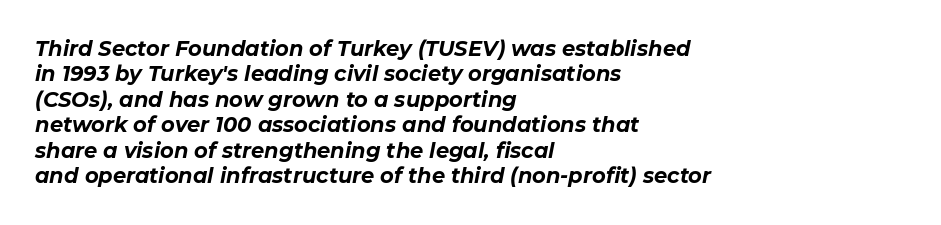
The image shows 21 px bold type, italic (leaning right); set left-aligned, line spacing 1.21x, normal letter spacing, not underlined.
